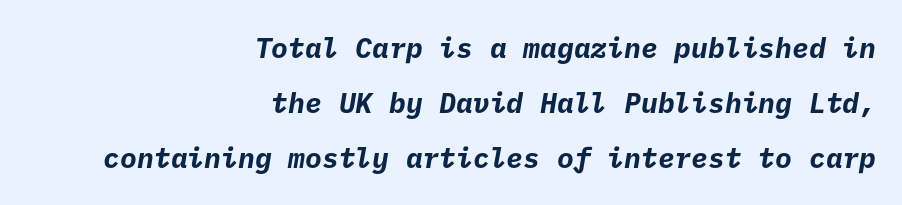
Q: Is the text bold? A: Yes.
Q: Is the typeface a serif or a sans-serif typeface? A: Sans-serif.
Q: Is the text underlined? A: No.
Q: How is the paragraph aligned? A: Right-aligned.
Q: Is the spacing between letters normal or unusually wide? A: Normal.
Q: Is the spacing between lines tight, normal or loose? A: Loose.
Q: Width (condensed, normal, or wide)? A: Normal.
Q: Stroke contrast? A: Low.
Q: x-height? A: Medium.
